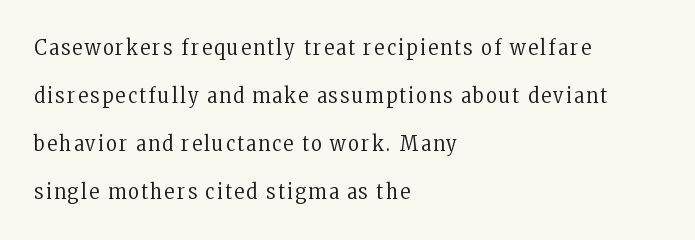
The image shows 21 px text type, upright; set left-aligned, loose line spacing (2.29x), not underlined.
